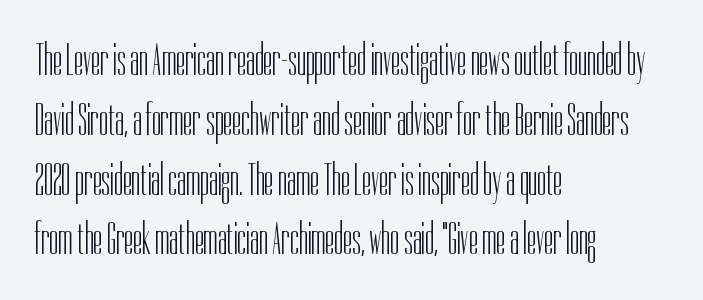
Q: Is the text bold? A: No.
Q: Is the text italic (slanted)? A: No, it is upright.
Q: Is the typeface a serif or a sans-serif typeface? A: Sans-serif.
Q: Is the text underlined? A: No.
Q: How is the paragraph aligned? A: Left-aligned.
Q: Is the spacing between letters normal or unusually wide? A: Normal.
Q: Is the spacing between lines tight, normal or loose? A: Normal.
Q: Width (condensed, normal, or wide)? A: Condensed.
Q: Stroke contrast? A: Low.
Q: x-height? A: Medium.
Q: Monospaced? A: No.
